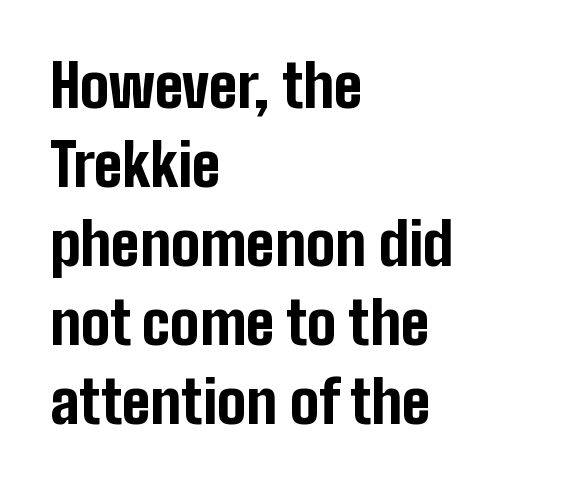
The letters sit at their default tracking, neither squeezed nor spread. These lines were composed using upright roman letters. Left-aligned paragraph, ragged on the right. Looks like regular typesetting: each glyph gets only the width it needs.
